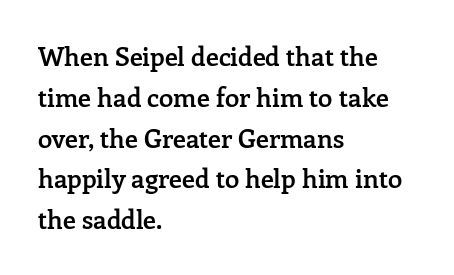
Q: Is the text bold? A: Semi-bold.
Q: Is the text italic (slanted)? A: No, it is upright.
Q: Is the text underlined? A: No.
Q: How is the paragraph aligned? A: Left-aligned.
Q: Is the spacing between letters normal or unusually wide? A: Normal.
Q: Is the spacing between lines tight, normal or loose? A: Normal.
